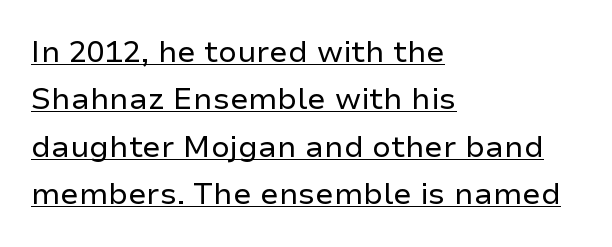
Q: Is the text bold? A: No.
Q: Is the text italic (slanted)? A: No, it is upright.
Q: Is the typeface a serif or a sans-serif typeface? A: Sans-serif.
Q: Is the text underlined? A: Yes.
Q: How is the paragraph aligned? A: Left-aligned.
Q: Is the spacing between letters normal or unusually wide? A: Normal.
Q: Is the spacing between lines tight, normal or loose? A: Normal.
Q: Width (condensed, normal, or wide)? A: Normal.
Q: Stroke contrast? A: Low.
Q: x-height? A: Medium.
Q: Monospaced? A: No.
